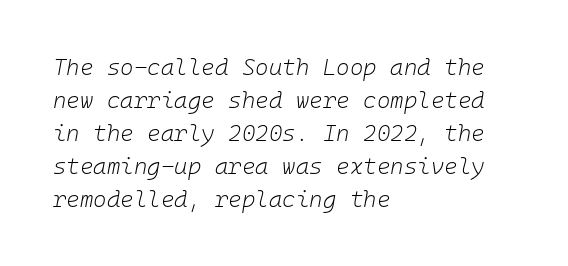
Plain, unruled lines of type. Vertically, the passage feels balanced, rows spaced as you'd expect. Nobody touched the tracking dial on this one. The paragraph has a hard left edge and a soft right edge. The cut favours lightness, reaching ordinary text weight at its darkest. The letters are slanted; this is an italic face.
